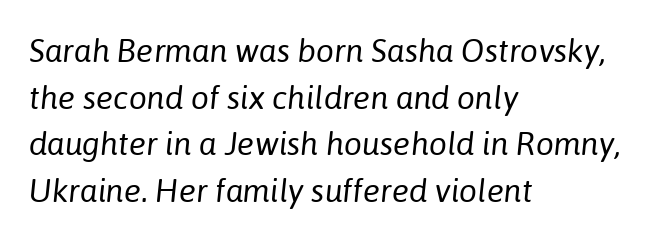
{"italic": "yes", "lean": "right", "slant_degrees": 6, "bold": "no", "weight": "regular", "width": "normal", "stroke_contrast": "low", "x_height": "medium", "monospaced": "no", "underline": "no", "align": "left", "line_spacing": "normal", "line_spacing_ratio": 1.46, "letter_spacing": "normal", "letter_spacing_em": 0.0, "glyph_px": 32}
